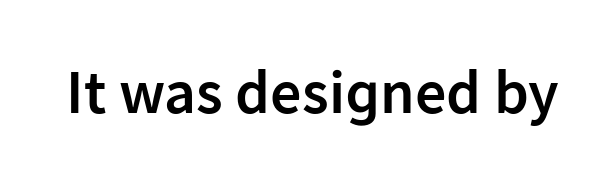
The image shows 62 px semibold sans-serif type, upright; set normal letter spacing, not underlined; low stroke contrast and a medium x-height.
